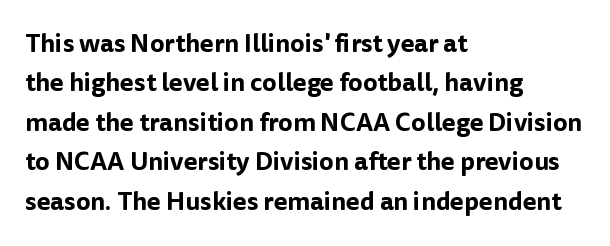
The image shows 25 px text type, upright; set left-aligned, normal line spacing (1.58x), normal letter spacing, not underlined.
